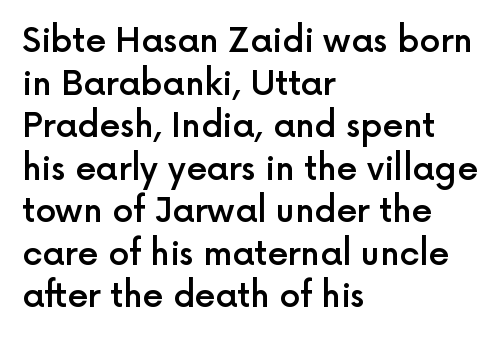
The image shows 33 px semibold sans-serif type, upright; set left-aligned, normal line spacing (1.29x), normal letter spacing, not underlined; a medium x-height.
